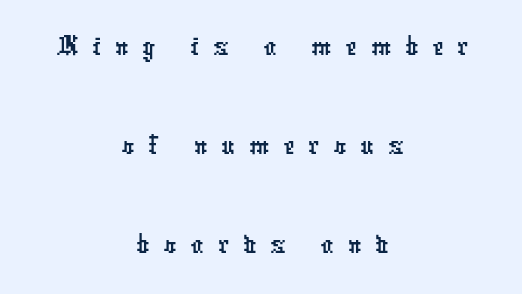
{"serif": "no", "width": "condensed", "stroke_contrast": "low", "x_height": "medium", "monospaced": "no", "underline": "no", "align": "center", "line_spacing": "normal", "line_spacing_ratio": 1.57, "letter_spacing": "wide", "letter_spacing_em": 0.22, "glyph_px": 63}
